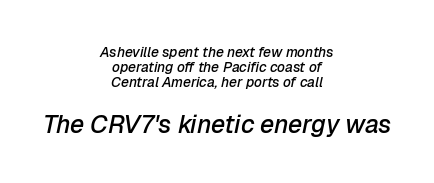
The image shows 25 px text type, italic (leaning right); set centered, tight line spacing (1.07x), normal letter spacing, not underlined; the second (bottom) block is 1.79x larger.
